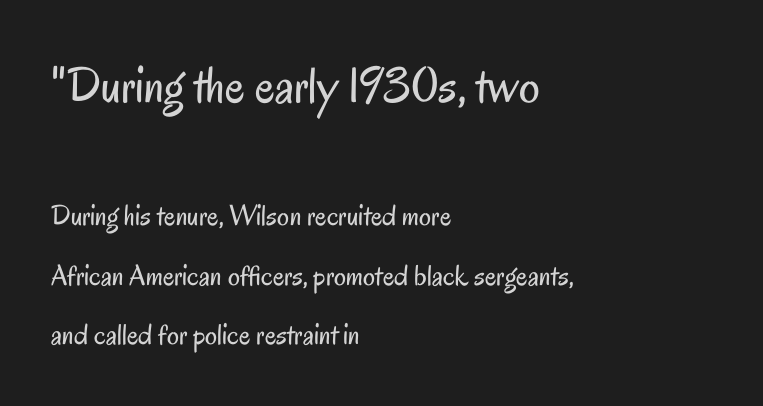
{"serif": "no", "italic": "no", "bold": "no", "weight": "regular", "width": "condensed", "stroke_contrast": "low", "x_height": "small", "monospaced": "no", "underline": "no", "align": "left", "line_spacing": "loose", "line_spacing_ratio": 1.99, "letter_spacing": "normal", "letter_spacing_em": 0.0, "larger_block": "first", "size_ratio": 1.73, "glyph_px": 52}
